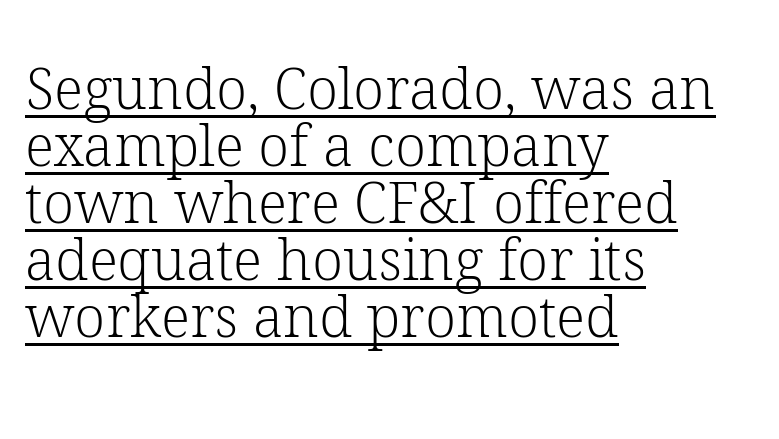
Does the type have serifs? Yes, each stem ends in a small foot. Is this a heavy cut? Hardly; it is regular or lighter. Where is the straight margin? On the left. Students, note that the glyphs here touch the page at normal intervals.
